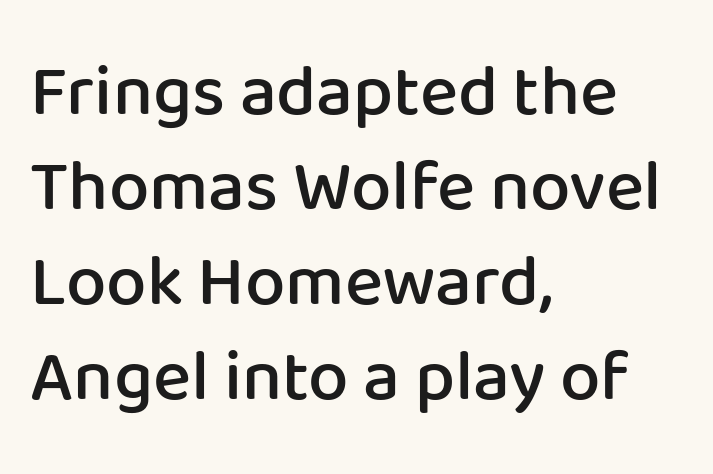
Q: Is the text bold? A: Semi-bold.
Q: Is the text italic (slanted)? A: No, it is upright.
Q: Is the typeface a serif or a sans-serif typeface? A: Sans-serif.
Q: Is the text underlined? A: No.
Q: How is the paragraph aligned? A: Left-aligned.
Q: Is the spacing between letters normal or unusually wide? A: Normal.
Q: Is the spacing between lines tight, normal or loose? A: Normal.
Q: Width (condensed, normal, or wide)? A: Normal.
Q: Stroke contrast? A: Low.
Q: x-height? A: Medium.
Q: Monospaced? A: No.
